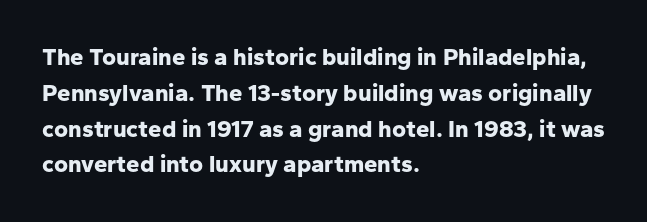
The image shows 24 px bold type, upright; set left-aligned, normal line spacing (1.49x), normal letter spacing, not underlined.
